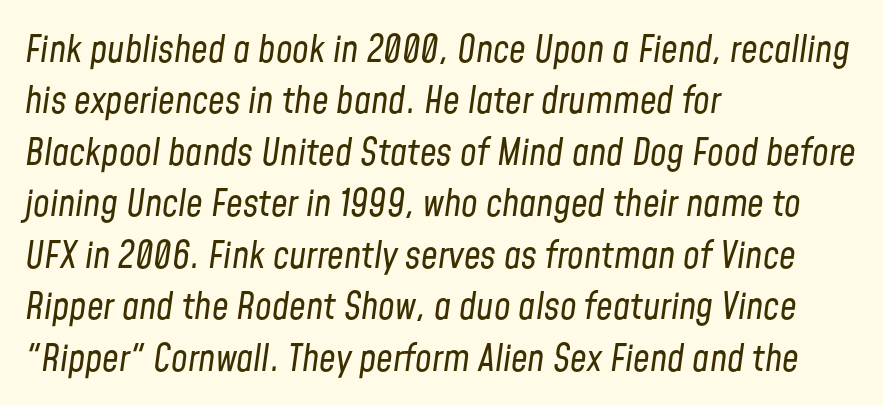
{"italic": "yes", "lean": "right", "slant_degrees": 8, "bold": "no", "weight": "regular", "width": "condensed", "stroke_contrast": "low", "x_height": "medium", "monospaced": "no", "underline": "no", "align": "left", "line_spacing": "normal", "line_spacing_ratio": 1.39, "letter_spacing": "normal", "letter_spacing_em": 0.0, "glyph_px": 37}
